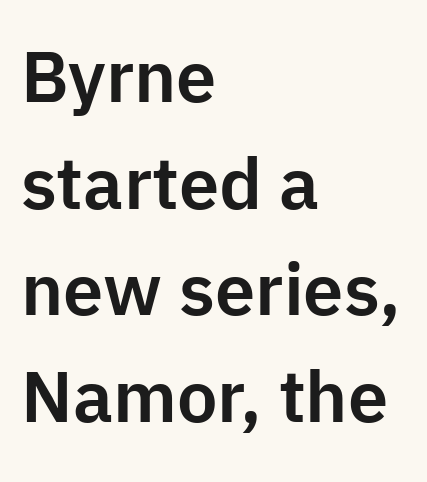
Q: Is the text italic (slanted)? A: No, it is upright.
Q: Is the typeface a serif or a sans-serif typeface? A: Sans-serif.
Q: Is the text underlined? A: No.
Q: How is the paragraph aligned? A: Left-aligned.
Q: Is the spacing between letters normal or unusually wide? A: Normal.
Q: Is the spacing between lines tight, normal or loose? A: Normal.
Q: Width (condensed, normal, or wide)? A: Normal.
Q: Stroke contrast? A: Low.
Q: x-height? A: Medium.
Q: Monospaced? A: No.
